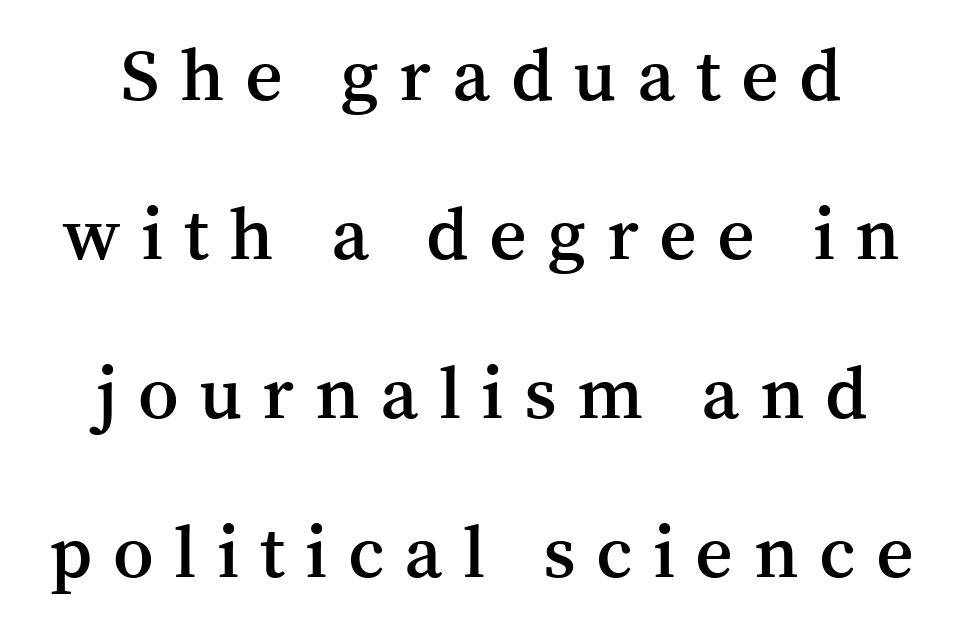
Q: Is the text bold? A: Semi-bold.
Q: Is the text italic (slanted)? A: No, it is upright.
Q: Is the typeface a serif or a sans-serif typeface? A: Serif.
Q: Is the text underlined? A: No.
Q: Is the spacing between letters normal or unusually wide? A: Unusually wide.
Q: Is the spacing between lines tight, normal or loose? A: Loose.
Q: Width (condensed, normal, or wide)? A: Normal.
Q: Stroke contrast? A: Medium.
Q: x-height? A: Medium.
Q: Monospaced? A: No.
